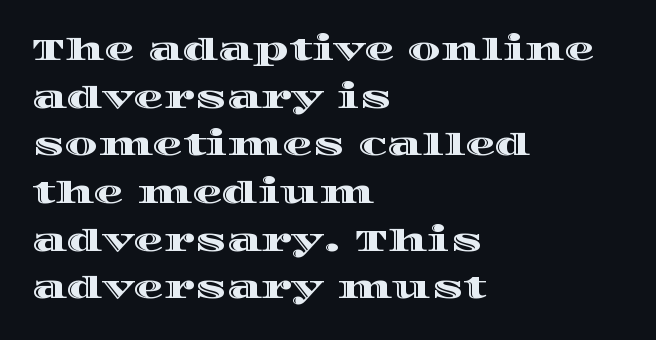
The image shows 30 px wide type, upright; set left-aligned, normal line spacing (1.59x), normal letter spacing, not underlined; a large x-height.
